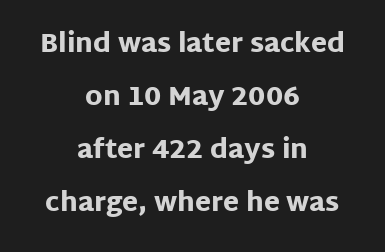
The image shows 26 px bold type, upright; set centered, loose line spacing (2.04x), normal letter spacing, not underlined.
